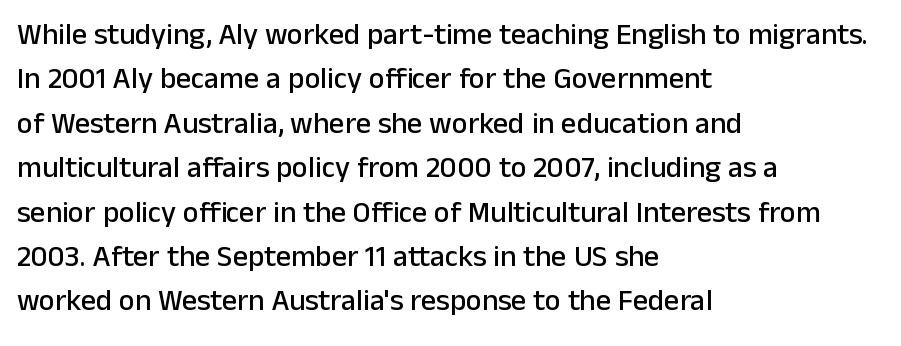
Each letter's strokes conclude bluntly, with no projecting serifs. The letters sit at their default tracking, neither squeezed nor spread. The paragraph shown leans on its left margin. Quick note: underline off.
